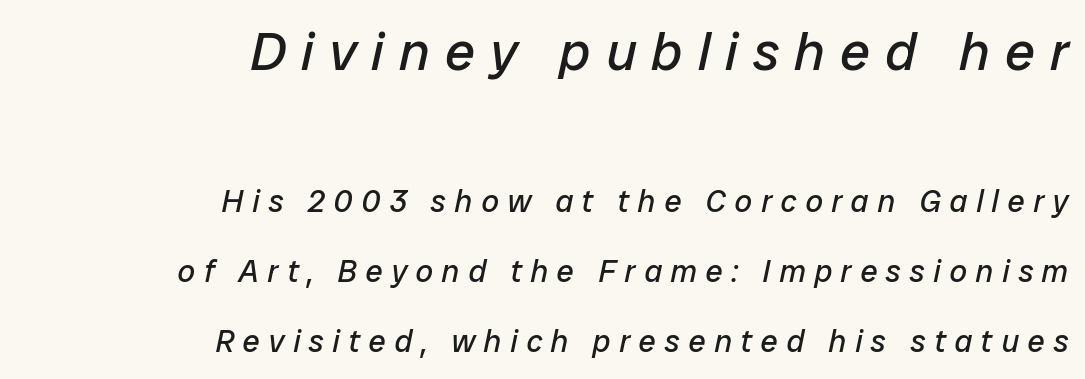
The image shows 54 px regular-weight type, italic (leaning right); set right-aligned, loose line spacing (2.26x), unusually wide letter spacing (+0.28 em), not underlined; the first (top) block is 1.74x larger; low stroke contrast and a medium x-height.
